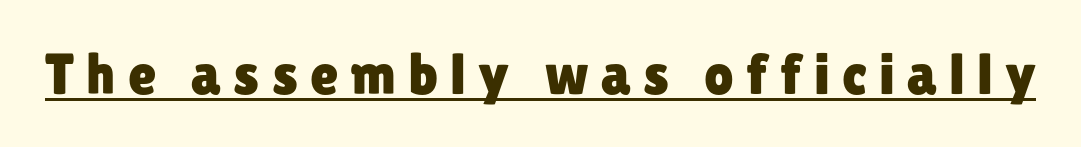
The image shows 58 px sans-serif type, upright; set unusually wide letter spacing (+0.21 em), underlined; low stroke contrast and a medium x-height.
